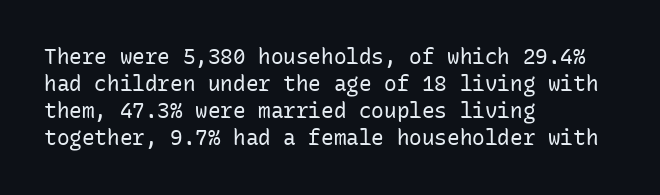
{"italic": "no", "bold": "no", "underline": "no", "align": "left", "line_spacing": "normal", "line_spacing_ratio": 1.28, "letter_spacing": "normal", "letter_spacing_em": 0.0, "glyph_px": 21}
